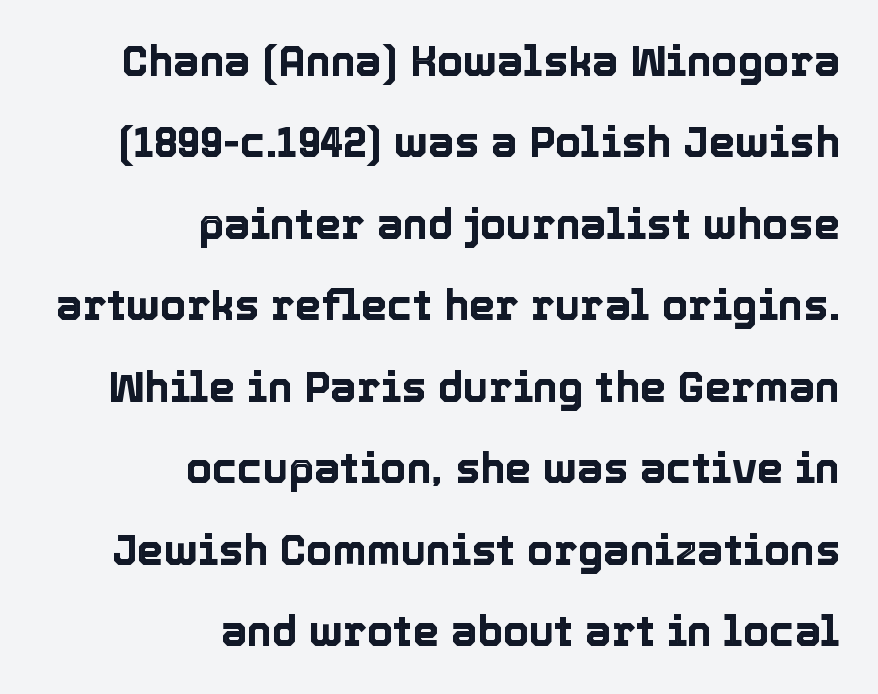
Letters rest on an invisible, unmarked baseline. The type is set solid horizontally, with unmodified tracking. Note the varied advance widths — an 'i' is clearly narrower than an 'm'. A roman cut, with each character standing at attention.
